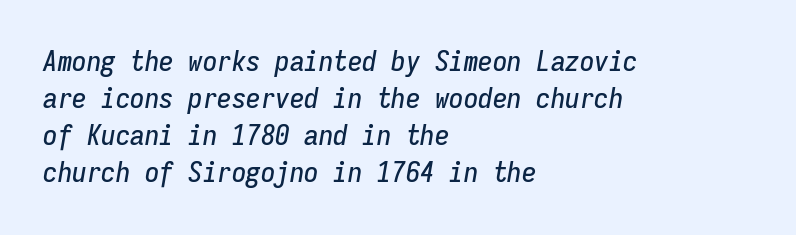
{"italic": "yes", "lean": "right", "slant_degrees": 9, "width": "condensed", "stroke_contrast": "low", "x_height": "medium", "monospaced": "yes", "underline": "no", "align": "left", "line_spacing": "normal", "line_spacing_ratio": 1.28, "letter_spacing": "normal", "letter_spacing_em": 0.0, "glyph_px": 29}
